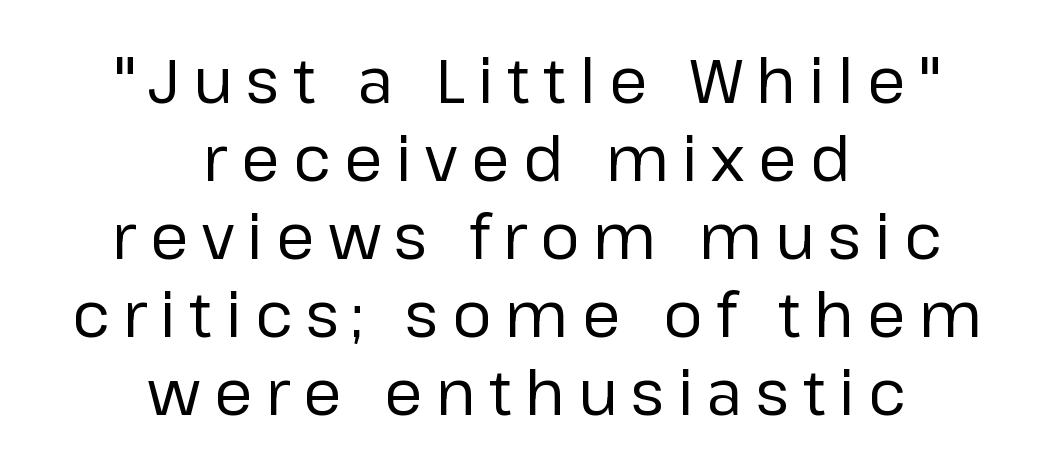
The rendering uses natural spacing where letterforms have individual widths. These glyphs show unthickened strokes, regular width or finer. The rendering shows plain stroke endings on the letterforms — a sans-serif design. Any mark beneath the type? The region is blank. The rendering inserts visible extra space after every character.
